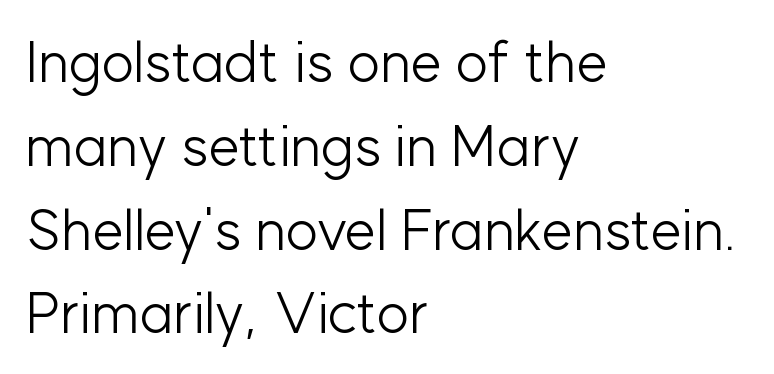
{"serif": "no", "italic": "no", "bold": "no", "weight": "light", "width": "normal", "stroke_contrast": "low", "x_height": "medium", "monospaced": "no", "underline": "no", "align": "left", "line_spacing": "normal", "line_spacing_ratio": 1.47, "letter_spacing": "normal", "letter_spacing_em": 0.0, "glyph_px": 57}
